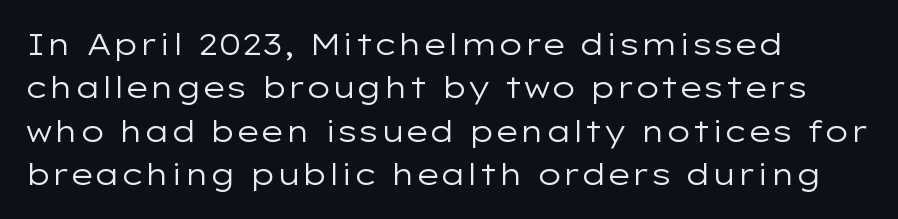
Q: Is the text bold? A: No.
Q: Is the text italic (slanted)? A: No, it is upright.
Q: Is the typeface a serif or a sans-serif typeface? A: Sans-serif.
Q: Is the text underlined? A: No.
Q: How is the paragraph aligned? A: Left-aligned.
Q: Is the spacing between letters normal or unusually wide? A: Normal.
Q: Is the spacing between lines tight, normal or loose? A: Normal.
Q: Width (condensed, normal, or wide)? A: Wide.
Q: Stroke contrast? A: Low.
Q: x-height? A: Medium.
Q: Monospaced? A: No.
